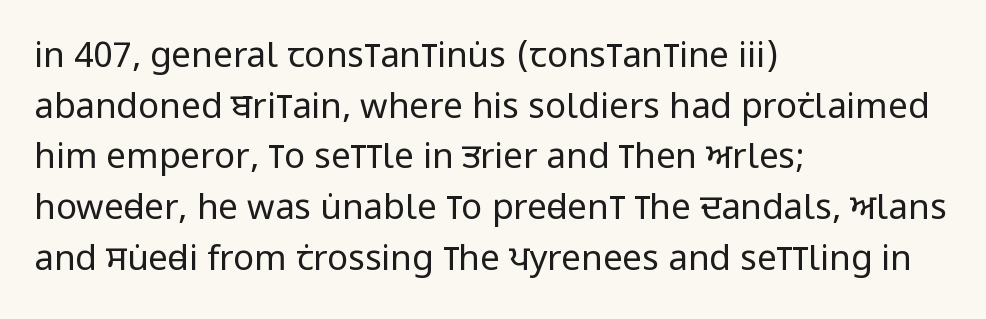
The letters advance in unequal steps, a hallmark of proportional type. The face used here is rendered with its standard letterfit. A typesetter would label this face a sans. Is there much room between lines? A standard amount, neither cramped nor airy. Where is the straight margin? On the left.
